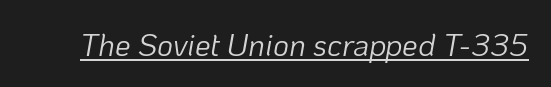
In designer terms, the underline attribute is active on this setting. The line texture is even and compact thanks to regular tracking. No letter is thick-stroked: the sample isn't bold. Looks like regular typesetting: each glyph gets only the width it needs.
